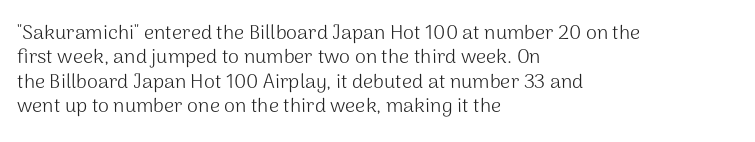
These lines keep a tight, regular rhythm from letter to letter. In CSS terms this would be text-align: left. Weight: in the light-to-regular range. This is roman type, the default non-slanted kind. Decoration check: the copy has no underline.
